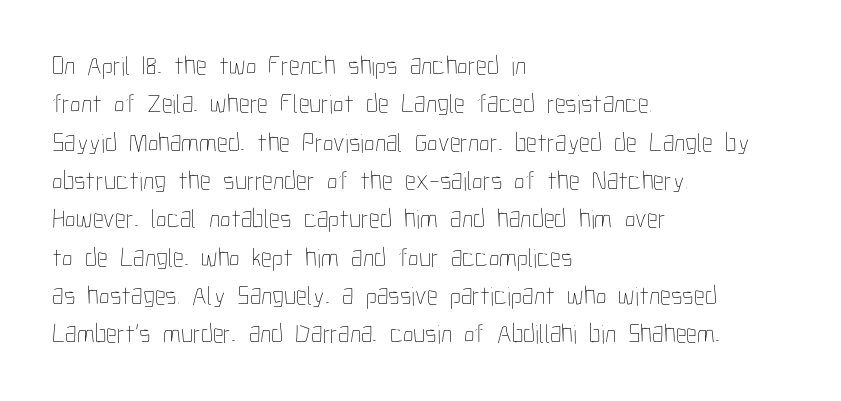
Q: Is the text bold? A: No.
Q: Is the text italic (slanted)? A: No, it is upright.
Q: Is the text underlined? A: No.
Q: How is the paragraph aligned? A: Left-aligned.
Q: Is the spacing between letters normal or unusually wide? A: Normal.
Q: Is the spacing between lines tight, normal or loose? A: Normal.
